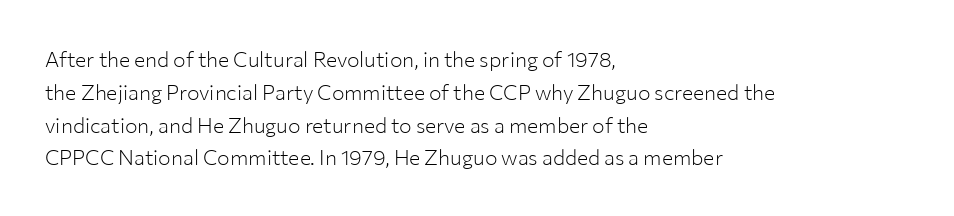
{"italic": "no", "bold": "no", "underline": "no", "align": "left", "line_spacing": "normal", "line_spacing_ratio": 1.56, "letter_spacing": "normal", "letter_spacing_em": 0.0, "glyph_px": 21}
